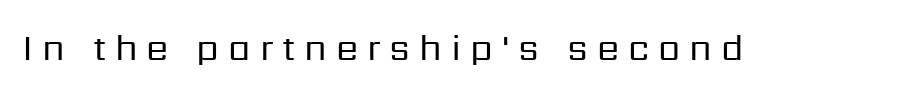
Q: Is the text bold? A: No.
Q: Is the text italic (slanted)? A: No, it is upright.
Q: Is the typeface a serif or a sans-serif typeface? A: Sans-serif.
Q: Is the text underlined? A: No.
Q: Is the spacing between letters normal or unusually wide? A: Unusually wide.
Q: Width (condensed, normal, or wide)? A: Normal.
Q: Stroke contrast? A: Low.
Q: x-height? A: Medium.
Q: Monospaced? A: No.
